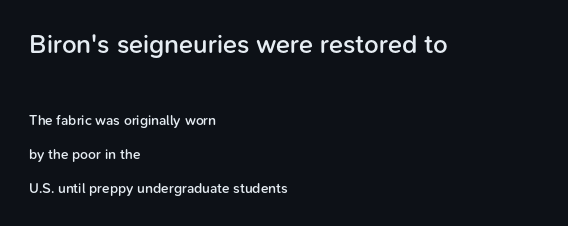
Q: Is the text bold? A: Semi-bold.
Q: Is the text italic (slanted)? A: No, it is upright.
Q: Is the text underlined? A: No.
Q: How is the paragraph aligned? A: Left-aligned.
Q: Is the spacing between letters normal or unusually wide? A: Normal.
Q: Is the spacing between lines tight, normal or loose? A: Loose.
Q: Which block of text is set in a larger size, the first (top) or the second (bottom)? A: The first (top) one.
